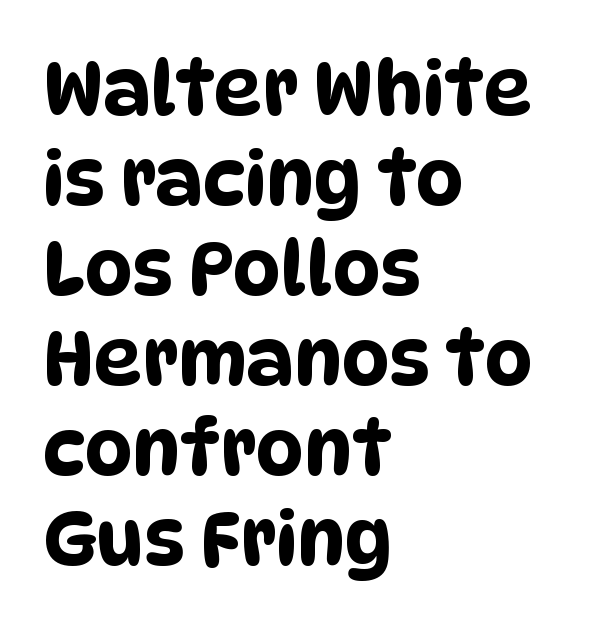
Q: Is the typeface a serif or a sans-serif typeface? A: Sans-serif.
Q: Is the text underlined? A: No.
Q: How is the paragraph aligned? A: Left-aligned.
Q: Is the spacing between letters normal or unusually wide? A: Normal.
Q: Width (condensed, normal, or wide)? A: Condensed.
Q: Stroke contrast? A: Low.
Q: x-height? A: Large.
Q: Monospaced? A: No.
